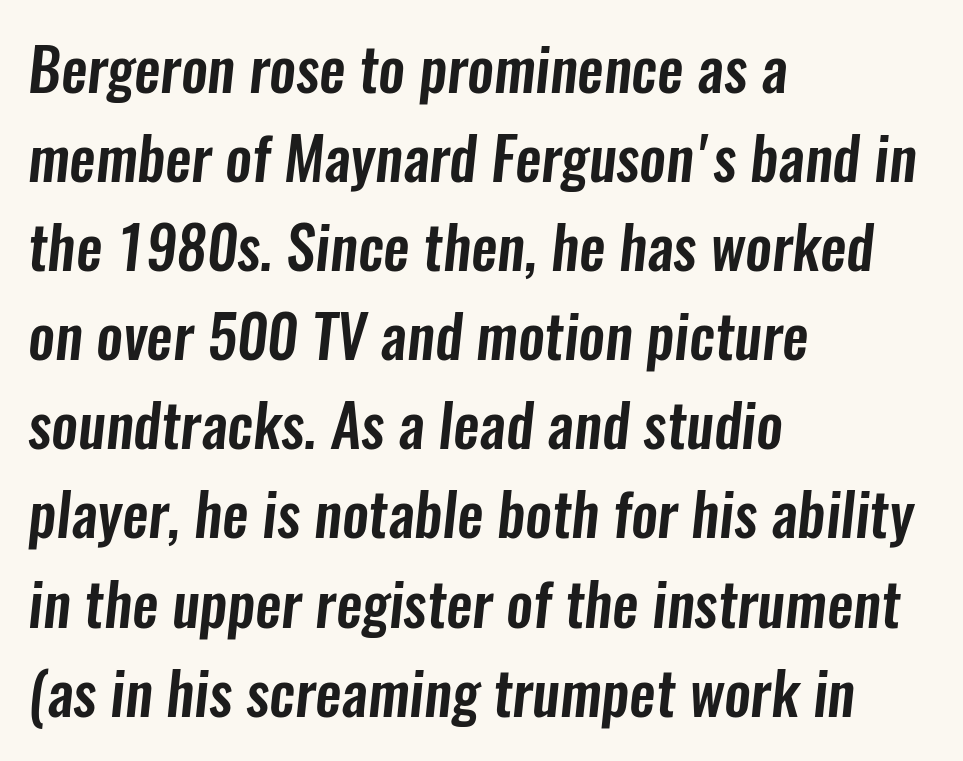
Leftover space on each line is placed entirely after the last word. The rendering uses a moderate line-height, typical for paragraphs. This rendering features lettering with no underline. Look at the bottom of the vertical strokes: they stop flat, with no serifs. You could call the tracking neutral — neither tight nor loose.
